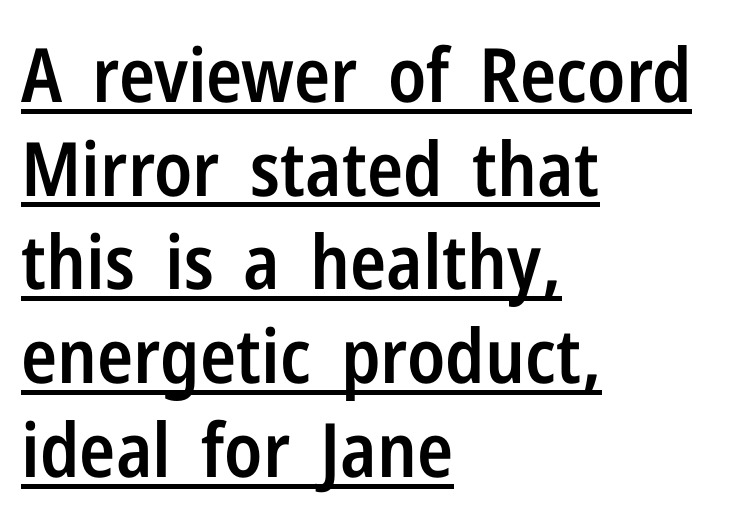
Q: Is the text bold? A: Semi-bold.
Q: Is the text italic (slanted)? A: No, it is upright.
Q: Is the typeface a serif or a sans-serif typeface? A: Sans-serif.
Q: Is the text underlined? A: Yes.
Q: How is the paragraph aligned? A: Left-aligned.
Q: Is the spacing between letters normal or unusually wide? A: Normal.
Q: Is the spacing between lines tight, normal or loose? A: Normal.
Q: Width (condensed, normal, or wide)? A: Condensed.
Q: Stroke contrast? A: Low.
Q: x-height? A: Medium.
Q: Monospaced? A: No.
